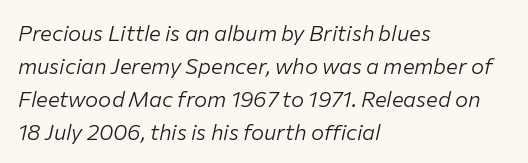
The image shows 22 px text type, italic (leaning right); set left-aligned, normal line spacing (1.5x), normal letter spacing, not underlined.
